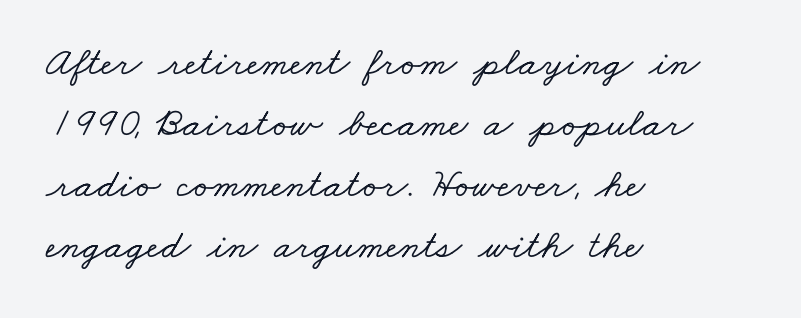
Q: Is the typeface a serif or a sans-serif typeface? A: Serif.
Q: Is the text underlined? A: No.
Q: How is the paragraph aligned? A: Left-aligned.
Q: Is the spacing between letters normal or unusually wide? A: Normal.
Q: Is the spacing between lines tight, normal or loose? A: Normal.
Q: Width (condensed, normal, or wide)? A: Wide.
Q: Stroke contrast? A: Low.
Q: x-height? A: Small.
Q: Monospaced? A: No.
